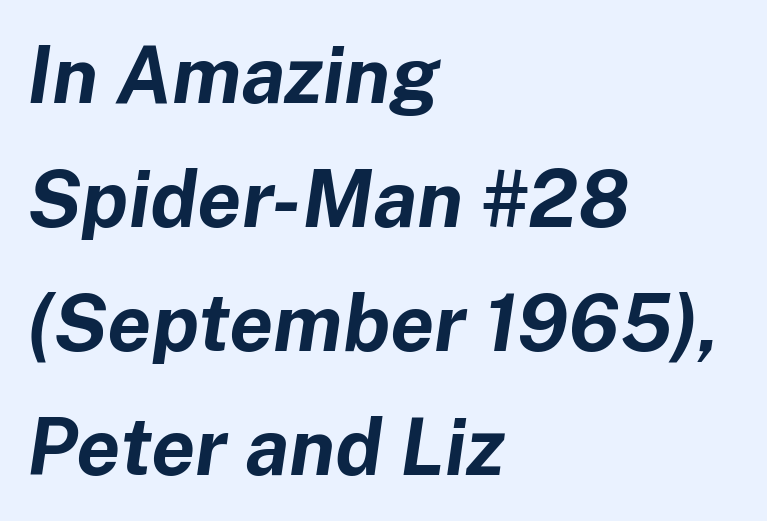
{"italic": "yes", "lean": "right", "slant_degrees": 8, "bold": "yes", "weight": "bold", "width": "normal", "stroke_contrast": "low", "x_height": "medium", "monospaced": "no", "underline": "no", "align": "left", "line_spacing": "normal", "line_spacing_ratio": 1.57, "letter_spacing": "normal", "letter_spacing_em": 0.0, "glyph_px": 79}
